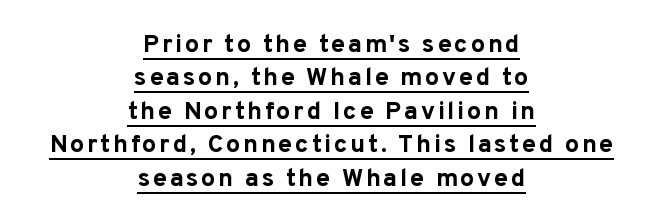
The image shows 25 px bold type, upright; set centered, normal line spacing (1.34x), underlined.
